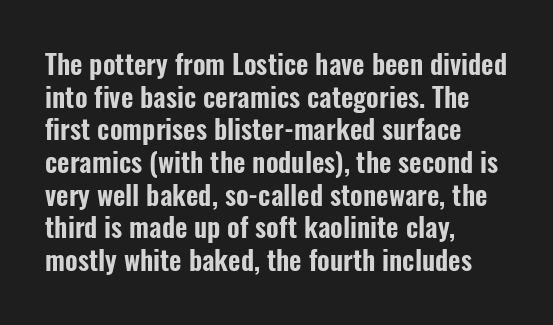
Q: Is the text italic (slanted)? A: No, it is upright.
Q: Is the text underlined? A: No.
Q: How is the paragraph aligned? A: Left-aligned.
Q: Is the spacing between letters normal or unusually wide? A: Normal.
